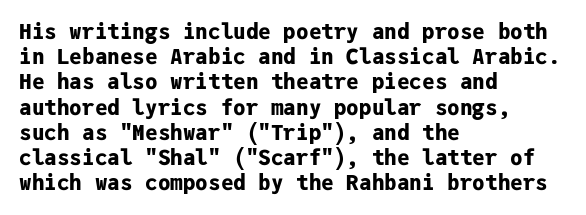
The image shows 21 px bold type, upright; set left-aligned, line spacing 1.2x, normal letter spacing, not underlined.
